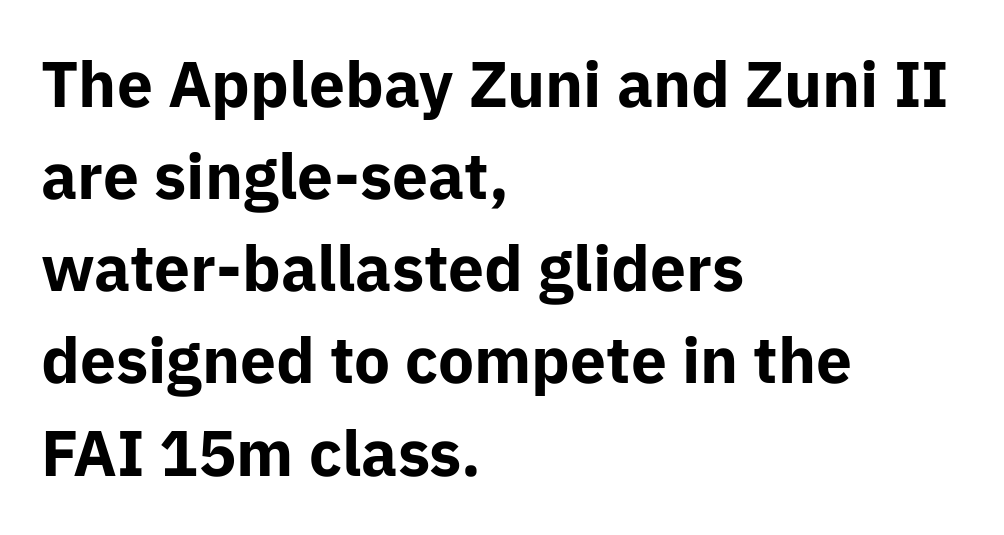
The image shows 64 px bold sans-serif type, upright; set left-aligned, normal line spacing (1.44x), normal letter spacing, not underlined; low stroke contrast and a medium x-height.
